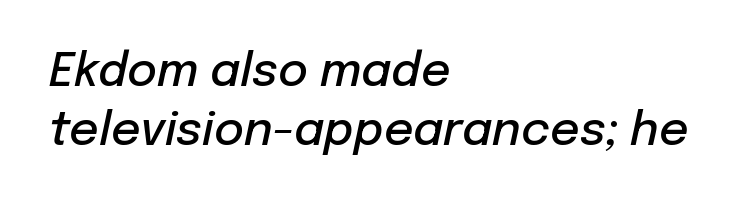
The image shows 46 px semibold type, italic (leaning right); set left-aligned, normal line spacing (1.29x), normal letter spacing, not underlined; low stroke contrast and a medium x-height.
